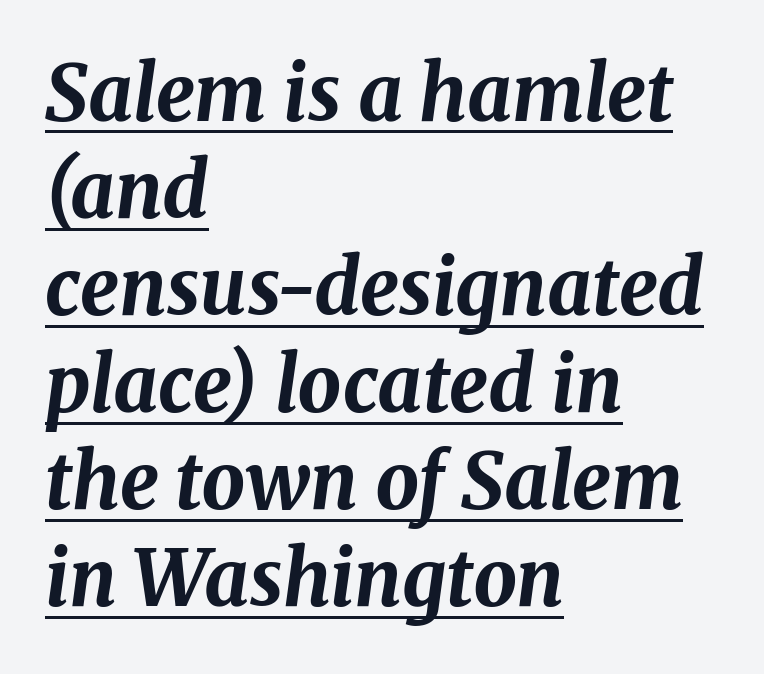
{"italic": "yes", "lean": "right", "slant_degrees": 8, "bold": "yes", "weight": "bold", "width": "normal", "stroke_contrast": "medium", "x_height": "medium", "monospaced": "no", "underline": "yes", "align": "left", "line_spacing": "normal", "line_spacing_ratio": 1.26, "letter_spacing": "normal", "letter_spacing_em": 0.0, "glyph_px": 77}
